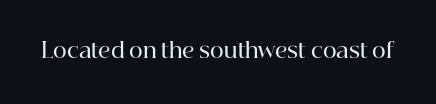
The image shows 21 px text type, upright; set normal letter spacing, not underlined.
